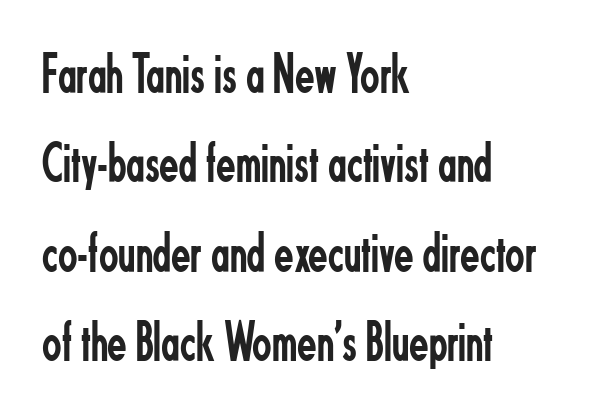
Q: Is the text bold? A: No.
Q: Is the text italic (slanted)? A: No, it is upright.
Q: Is the typeface a serif or a sans-serif typeface? A: Sans-serif.
Q: Is the text underlined? A: No.
Q: How is the paragraph aligned? A: Left-aligned.
Q: Is the spacing between letters normal or unusually wide? A: Normal.
Q: Is the spacing between lines tight, normal or loose? A: Normal.
Q: Width (condensed, normal, or wide)? A: Condensed.
Q: Stroke contrast? A: Low.
Q: x-height? A: Small.
Q: Monospaced? A: No.
